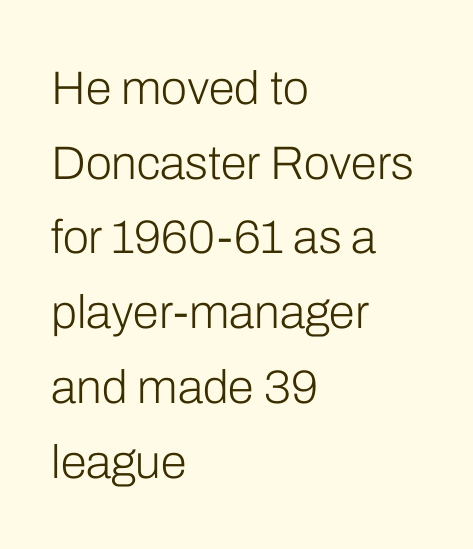
{"serif": "no", "italic": "no", "bold": "no", "weight": "light", "width": "normal", "stroke_contrast": "low", "x_height": "medium", "monospaced": "no", "underline": "no", "align": "left", "line_spacing": "normal", "line_spacing_ratio": 1.59, "letter_spacing": "normal", "letter_spacing_em": 0.0, "glyph_px": 47}
